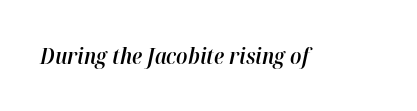
Q: Is the text bold? A: Semi-bold.
Q: Is the text italic (slanted)? A: Yes, it leans right by about 12 degrees.
Q: Is the text underlined? A: No.
Q: Is the spacing between letters normal or unusually wide? A: Normal.
